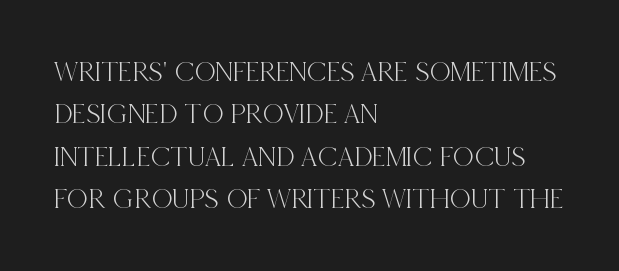
The image shows 29 px condensed serif type, upright; set left-aligned, normal line spacing (1.46x), normal letter spacing, not underlined; a large x-height.
